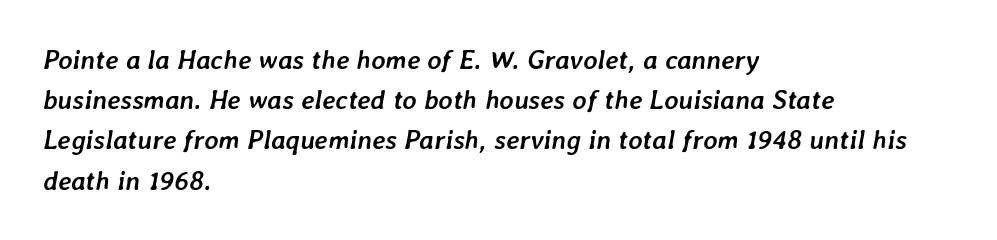
Q: Is the text bold? A: Yes.
Q: Is the text italic (slanted)? A: Yes, it leans right by about 7 degrees.
Q: Is the text underlined? A: No.
Q: How is the paragraph aligned? A: Left-aligned.
Q: Is the spacing between letters normal or unusually wide? A: Normal.
Q: Is the spacing between lines tight, normal or loose? A: Normal.
